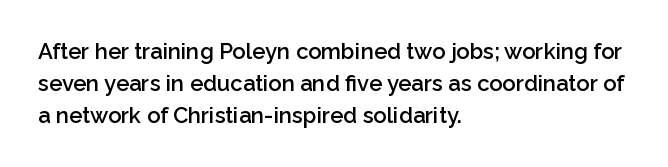
{"italic": "no", "bold": "semi", "underline": "no", "align": "left", "line_spacing": "normal", "line_spacing_ratio": 1.45, "letter_spacing": "normal", "letter_spacing_em": 0.0, "glyph_px": 22}
